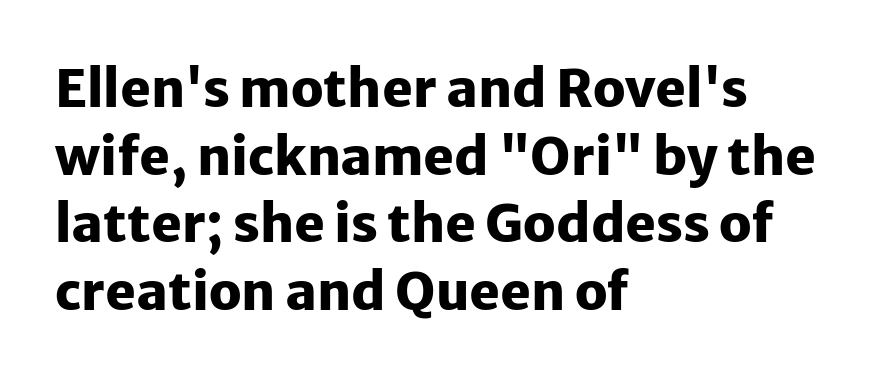
{"serif": "no", "italic": "no", "bold": "yes", "weight": "heavy", "width": "normal", "stroke_contrast": "low", "x_height": "medium", "monospaced": "no", "underline": "no", "align": "left", "line_spacing": "normal", "line_spacing_ratio": 1.3, "letter_spacing": "normal", "letter_spacing_em": 0.0, "glyph_px": 52}
